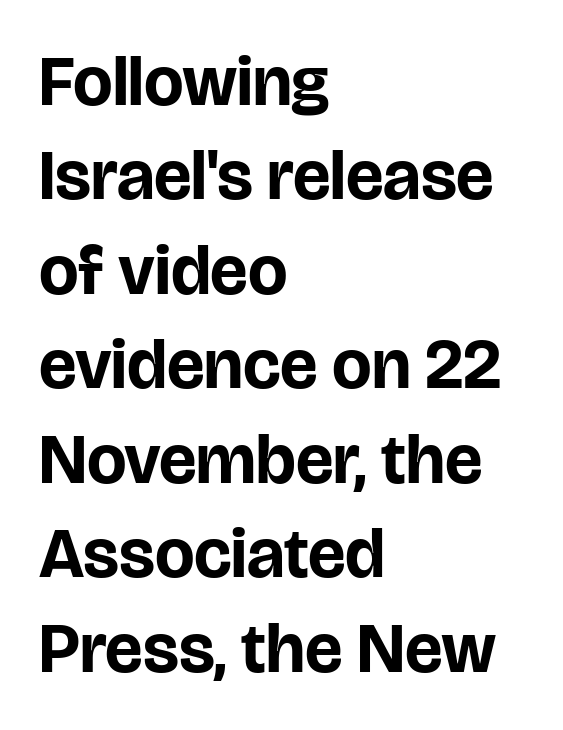
The image shows 70 px bold sans-serif type, upright; set left-aligned, normal line spacing (1.35x), normal letter spacing, not underlined; low stroke contrast and a large x-height.
